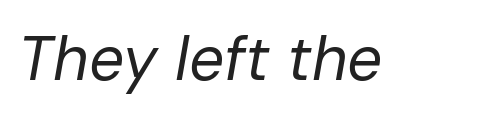
The image shows 62 px regular-weight type, italic (leaning right); set normal letter spacing, not underlined; low stroke contrast and a medium x-height.
